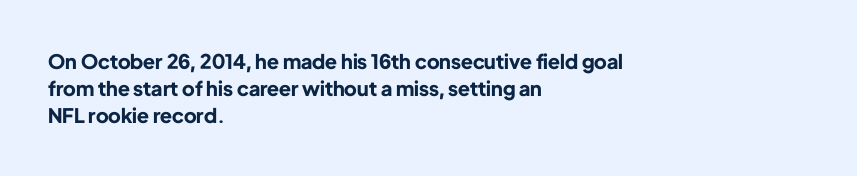
{"italic": "no", "bold": "yes", "underline": "no", "align": "left", "line_spacing": "normal", "line_spacing_ratio": 1.34, "letter_spacing": "normal", "letter_spacing_em": 0.0, "glyph_px": 20}
